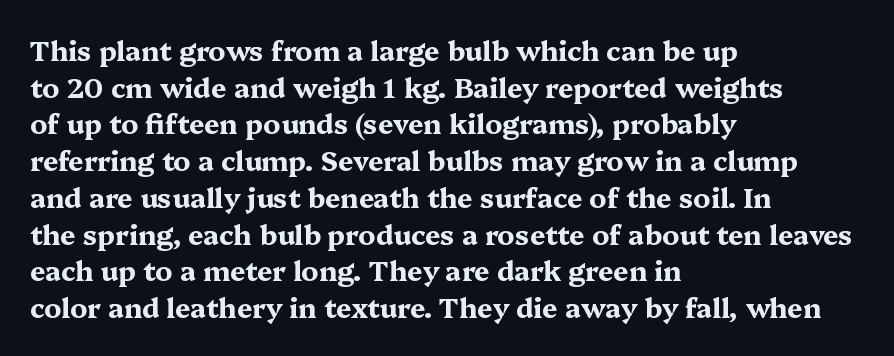
The image shows 27 px bold type, upright; set left-aligned, normal line spacing (1.36x), normal letter spacing, not underlined.
